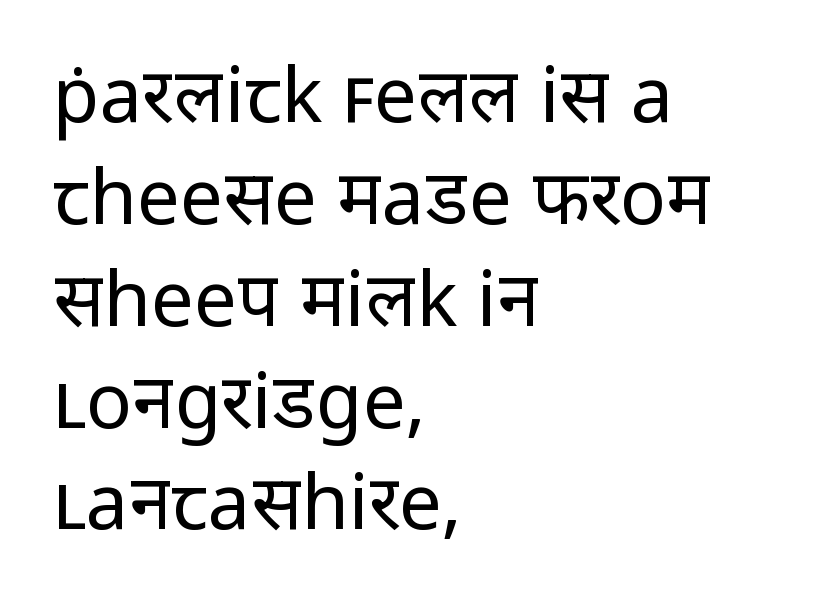
Tall strokes in this sample are plumb rather than angled. The passage shown stacks its lines at a standard gap. Summary of weight: not heavy and not bold. The line texture is even and compact thanks to regular tracking. Stroke terminals: plain, sans-serif. The baseline area is clear.
